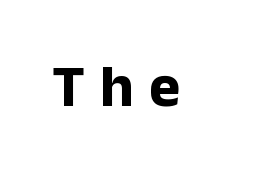
{"serif": "no", "italic": "no", "bold": "yes", "weight": "bold", "width": "normal", "stroke_contrast": "low", "x_height": "medium", "monospaced": "no", "underline": "no", "letter_spacing": "wide", "letter_spacing_em": 0.26, "glyph_px": 59}
